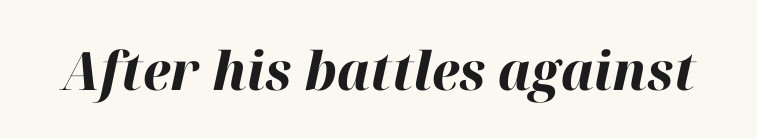
{"italic": "yes", "lean": "right", "slant_degrees": 12, "bold": "yes", "weight": "bold", "width": "normal", "stroke_contrast": "high", "x_height": "medium", "monospaced": "no", "underline": "no", "letter_spacing": "normal", "letter_spacing_em": 0.0, "glyph_px": 53}
